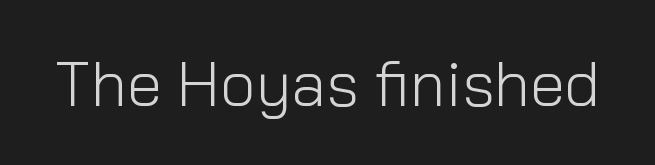
A typesetter would call this zero additional tracking. Note the varied advance widths — an 'i' is clearly narrower than an 'm'. This sample uses a sans-serif face. Is the stroke heavy? The answer is a plain regular-or-lighter. Check under the words: just untouched page.
